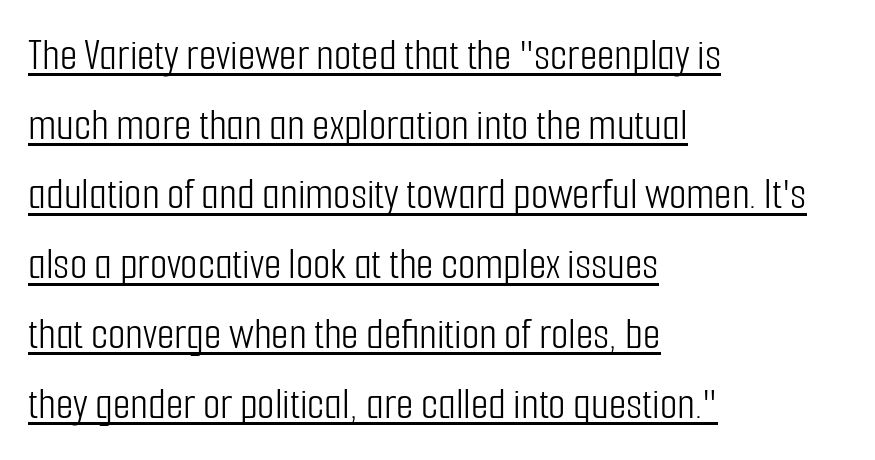
Q: Is the text bold? A: No.
Q: Is the text italic (slanted)? A: No, it is upright.
Q: Is the typeface a serif or a sans-serif typeface? A: Sans-serif.
Q: Is the text underlined? A: Yes.
Q: How is the paragraph aligned? A: Left-aligned.
Q: Is the spacing between letters normal or unusually wide? A: Normal.
Q: Is the spacing between lines tight, normal or loose? A: Normal.
Q: Width (condensed, normal, or wide)? A: Condensed.
Q: Stroke contrast? A: Low.
Q: x-height? A: Medium.
Q: Monospaced? A: No.
